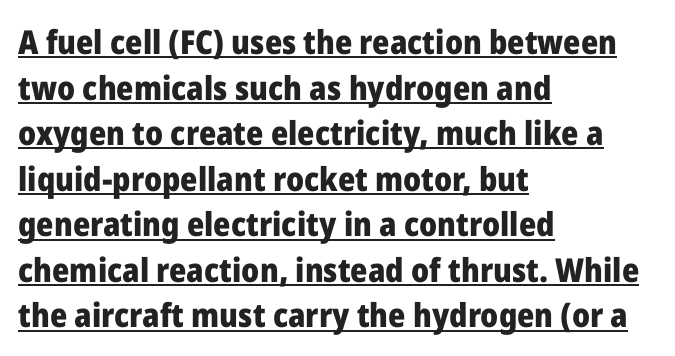
The image shows 33 px heavy sans-serif type, upright; set left-aligned, normal line spacing (1.38x), normal letter spacing, underlined; low stroke contrast and a medium x-height.
